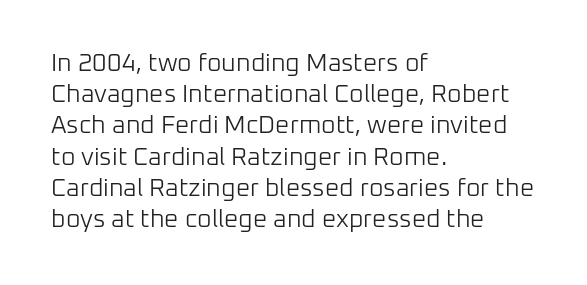
The image shows 25 px text type, upright; set left-aligned, normal line spacing (1.25x), normal letter spacing, not underlined.
